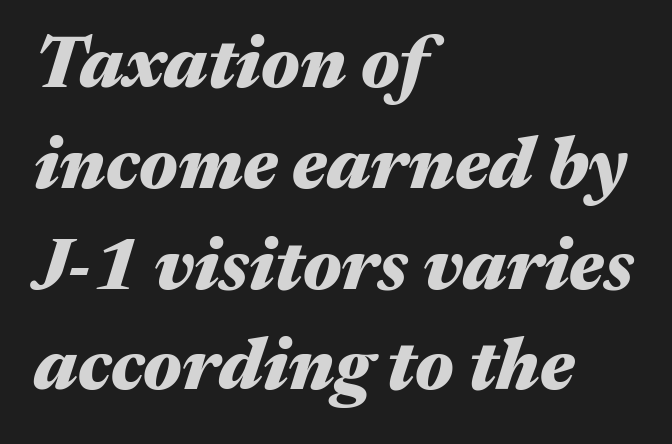
The image shows 72 px heavy, wide type, italic (leaning right); set left-aligned, normal line spacing (1.4x), normal letter spacing, not underlined; medium stroke contrast and a medium x-height.
